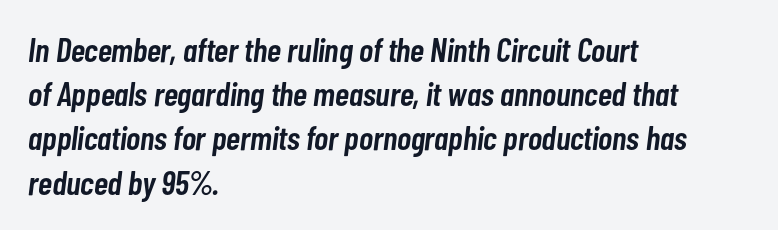
Summary of vertical rhythm: regular, with standard interline spacing. This is moderately heavy type, rendered in semibold. Where is the straight margin? On the left. The type is set solid horizontally, with unmodified tracking. The whole block is typeset with a tilt. Is this a fixed-width face? No — the glyphs have proportional, varying widths.
